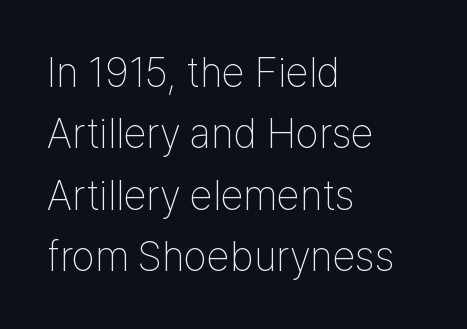
Q: Is the text bold? A: No.
Q: Is the text italic (slanted)? A: No, it is upright.
Q: Is the typeface a serif or a sans-serif typeface? A: Sans-serif.
Q: Is the text underlined? A: No.
Q: How is the paragraph aligned? A: Left-aligned.
Q: Is the spacing between letters normal or unusually wide? A: Normal.
Q: Is the spacing between lines tight, normal or loose? A: Normal.
Q: Width (condensed, normal, or wide)? A: Condensed.
Q: Stroke contrast? A: Low.
Q: x-height? A: Medium.
Q: Monospaced? A: No.
